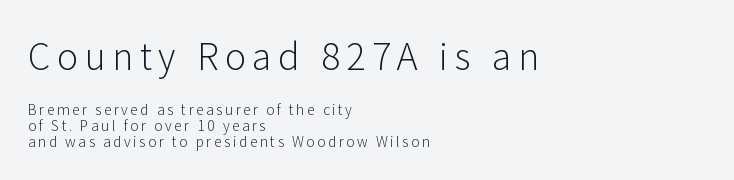
Q: Is the text bold? A: No.
Q: Is the text italic (slanted)? A: No, it is upright.
Q: Is the typeface a serif or a sans-serif typeface? A: Sans-serif.
Q: Is the text underlined? A: No.
Q: How is the paragraph aligned? A: Left-aligned.
Q: Is the spacing between lines tight, normal or loose? A: Tight.
Q: Which block of text is set in a larger size, the first (top) or the second (bottom)? A: The first (top) one.
Q: Width (condensed, normal, or wide)? A: Normal.
Q: Stroke contrast? A: Low.
Q: x-height? A: Medium.
Q: Monospaced? A: No.
